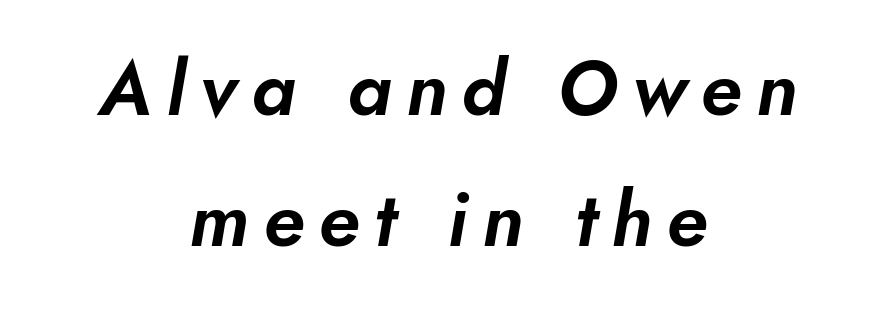
One-word summary of the alignment: center. Classification — sans serif. Bare-footed words on every line. Varying glyph widths throughout — classic text-font behaviour.
